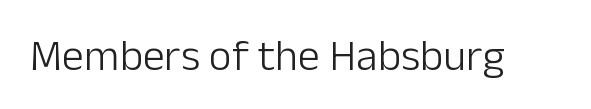
{"serif": "no", "italic": "no", "bold": "no", "weight": "light", "width": "normal", "stroke_contrast": "low", "x_height": "medium", "monospaced": "no", "underline": "no", "letter_spacing": "normal", "letter_spacing_em": 0.0, "glyph_px": 44}
